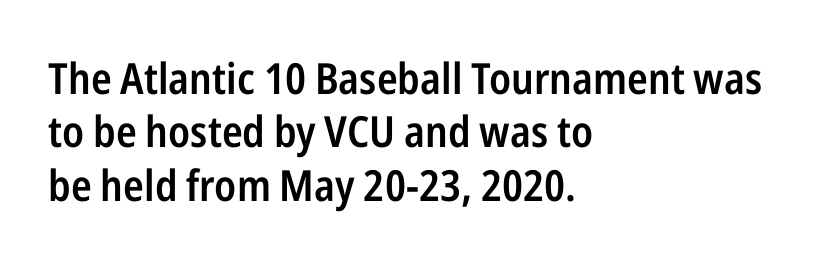
{"serif": "no", "italic": "no", "bold": "semi", "weight": "semibold", "width": "condensed", "stroke_contrast": "low", "x_height": "medium", "monospaced": "no", "underline": "no", "align": "left", "line_spacing_ratio": 1.24, "letter_spacing": "normal", "letter_spacing_em": 0.0, "glyph_px": 43}
